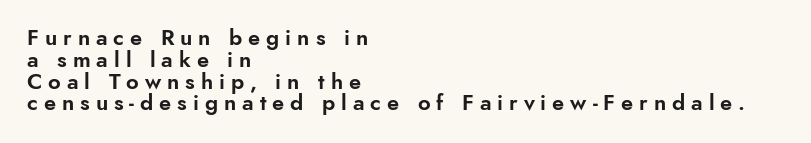
{"italic": "no", "underline": "no", "align": "left", "line_spacing": "tight", "line_spacing_ratio": 0.99, "letter_spacing": "wide", "letter_spacing_em": 0.27, "glyph_px": 22}
